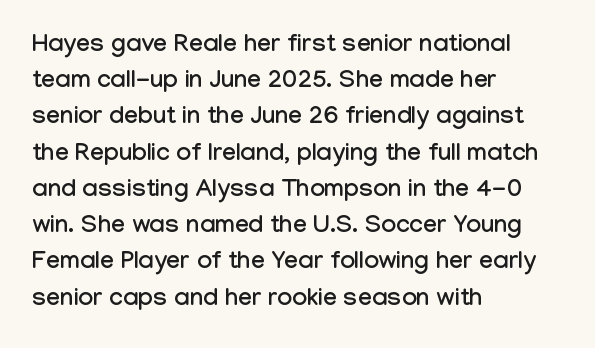
Q: Is the text italic (slanted)? A: No, it is upright.
Q: Is the text underlined? A: No.
Q: How is the paragraph aligned? A: Left-aligned.
Q: Is the spacing between letters normal or unusually wide? A: Normal.
Q: Is the spacing between lines tight, normal or loose? A: Normal.
